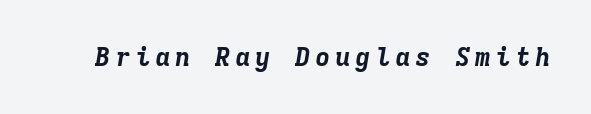
{"italic": "yes", "lean": "right", "slant_degrees": 9, "bold": "yes", "underline": "no", "glyph_px": 26}
